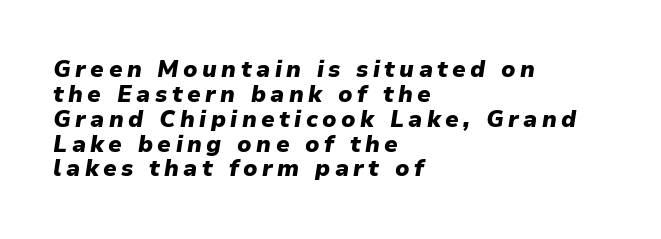
Q: Is the text bold? A: Yes.
Q: Is the text italic (slanted)? A: Yes, it leans right by about 9 degrees.
Q: Is the text underlined? A: No.
Q: How is the paragraph aligned? A: Left-aligned.
Q: Is the spacing between lines tight, normal or loose? A: Tight.
